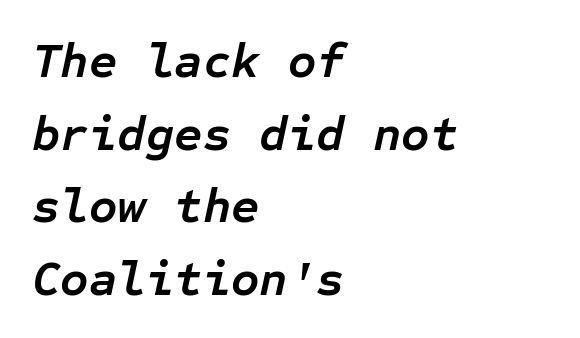
The image shows 49 px semibold type, italic (leaning right), monospaced; set left-aligned, normal line spacing (1.48x), normal letter spacing, not underlined; low stroke contrast and a medium x-height.
